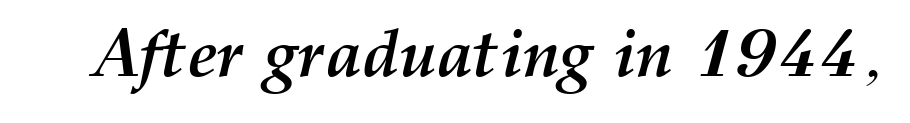
{"italic": "yes", "lean": "right", "slant_degrees": 12, "bold": "yes", "weight": "semibold", "width": "normal", "stroke_contrast": "medium", "x_height": "medium", "monospaced": "no", "underline": "no", "letter_spacing": "normal", "letter_spacing_em": 0.0, "glyph_px": 67}
